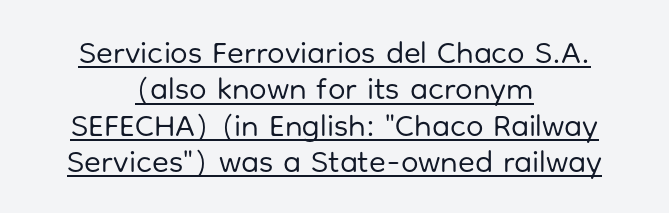
The image shows 31 px regular-weight sans-serif type, upright; set centered, line spacing 1.17x, normal letter spacing, underlined; low stroke contrast and a medium x-height.
